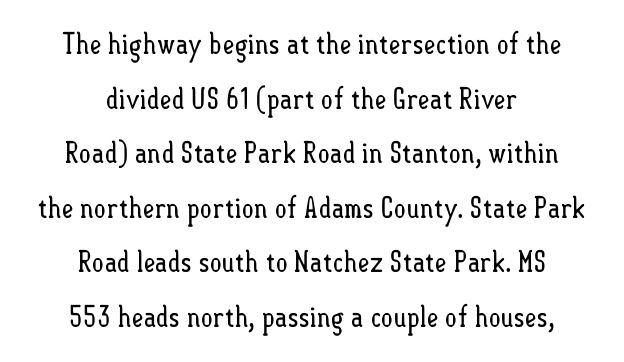
The passage shown is typed in a proportional face where columns would drift. If you folded the block vertically in half, each line would mirror itself in length. Stems here are at most as thick as an everyday book face. The gap between lines stays unmarked. This sample uses plain, unmodified letter spacing. No italicization has been applied; the sample stays upright.
